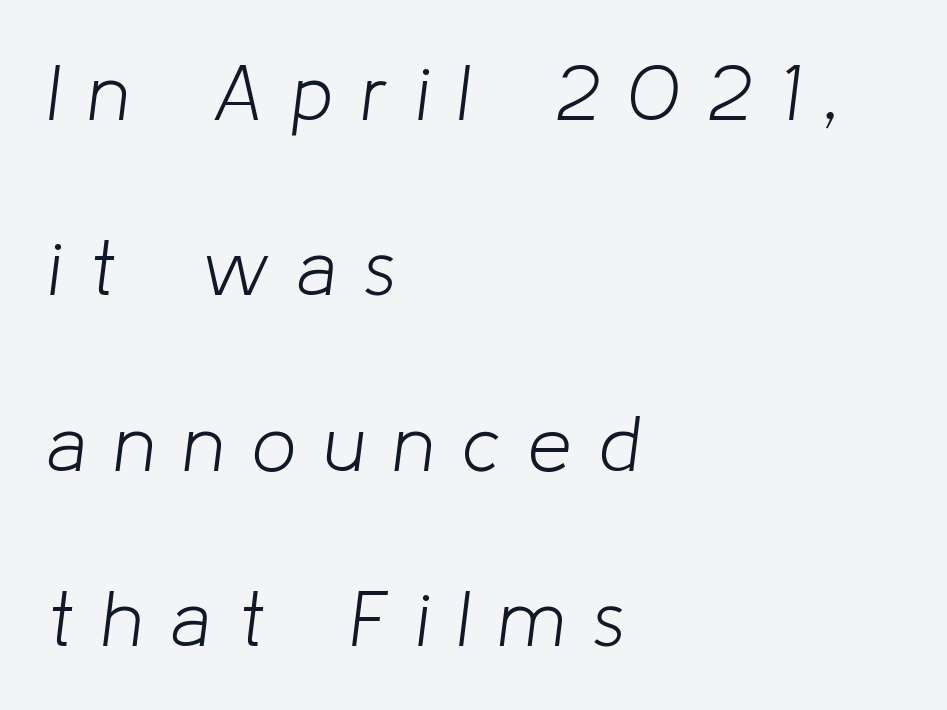
Compared with typical body copy, the letter spacing here is much looser. This block would shrink considerably if given ordinary leading; it's expanded now. Stroke thickness stays within the range of a standard reading face or lighter. Any mark beneath the type? The region is blank.
